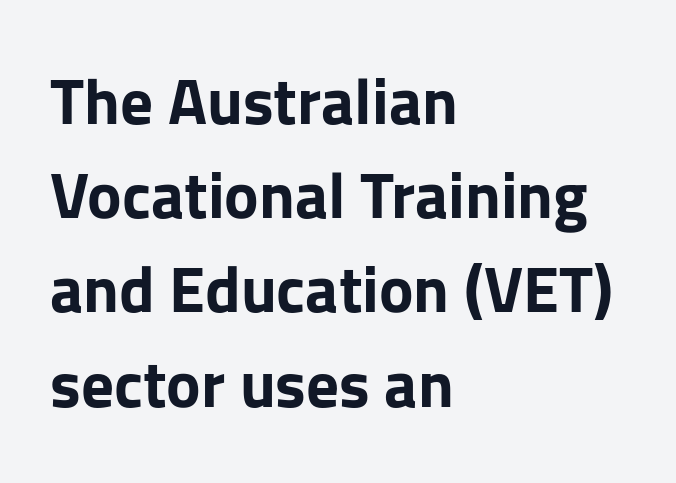
Q: Is the text bold? A: Yes.
Q: Is the text italic (slanted)? A: No, it is upright.
Q: Is the typeface a serif or a sans-serif typeface? A: Sans-serif.
Q: Is the text underlined? A: No.
Q: How is the paragraph aligned? A: Left-aligned.
Q: Is the spacing between letters normal or unusually wide? A: Normal.
Q: Is the spacing between lines tight, normal or loose? A: Normal.
Q: Width (condensed, normal, or wide)? A: Normal.
Q: Stroke contrast? A: Low.
Q: x-height? A: Medium.
Q: Monospaced? A: No.
